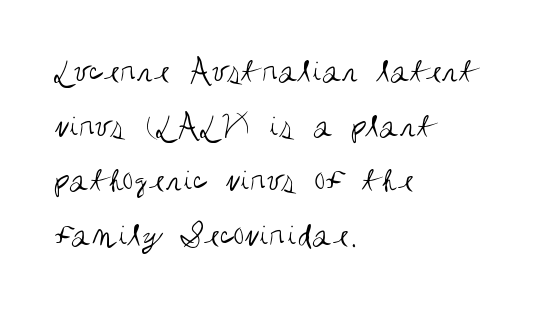
The image shows 36 px regular-weight, condensed sans-serif type; set left-aligned, normal line spacing (1.52x), normal letter spacing, not underlined; medium stroke contrast and a large x-height.
